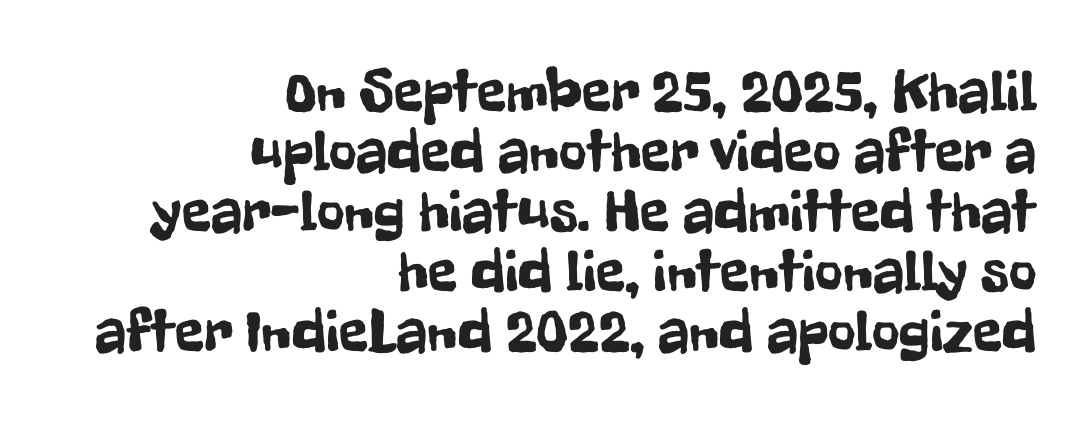
Q: Is the text italic (slanted)? A: No, it is upright.
Q: Is the typeface a serif or a sans-serif typeface? A: Sans-serif.
Q: Is the text underlined? A: No.
Q: How is the paragraph aligned? A: Right-aligned.
Q: Is the spacing between letters normal or unusually wide? A: Normal.
Q: Is the spacing between lines tight, normal or loose? A: Tight.
Q: Width (condensed, normal, or wide)? A: Condensed.
Q: Stroke contrast? A: Low.
Q: x-height? A: Medium.
Q: Monospaced? A: No.
